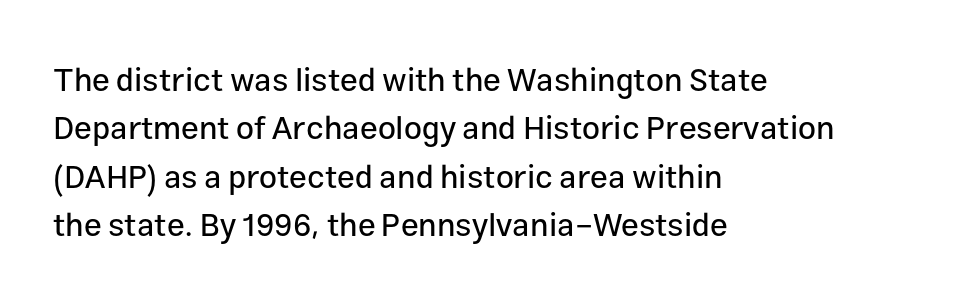
Unmarked baselines from the first word to the last. Each letter keeps its own natural width here, so spacing adapts to shape. The block of text has a typical density, with ordinary space between rows. Observe the absence of serifs on each vertical stroke in this sample.
